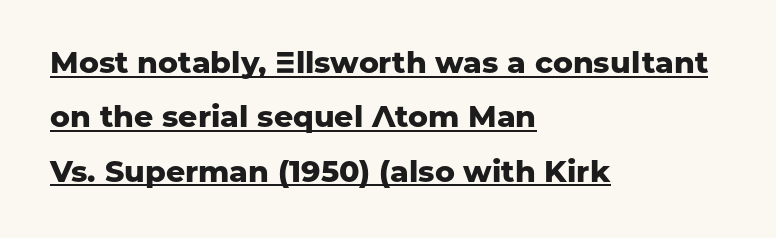
{"serif": "no", "italic": "no", "bold": "yes", "weight": "heavy", "width": "normal", "stroke_contrast": "low", "x_height": "medium", "monospaced": "no", "underline": "yes", "align": "left", "line_spacing_ratio": 1.81, "letter_spacing": "normal", "letter_spacing_em": 0.0, "glyph_px": 30}
